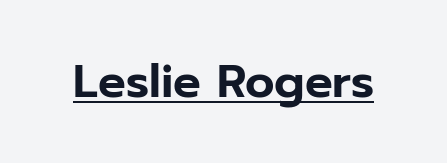
The image shows 46 px sans-serif type, upright; set normal letter spacing, underlined; low stroke contrast and a medium x-height.
